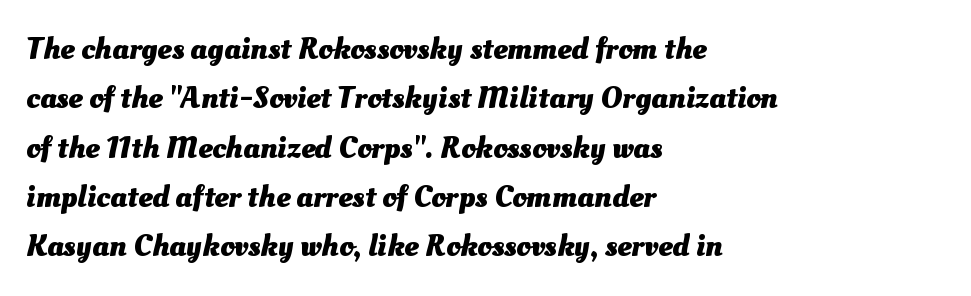
The image shows 32 px heavy type; set left-aligned, normal line spacing (1.54x), normal letter spacing, not underlined; medium stroke contrast and a small x-height.
